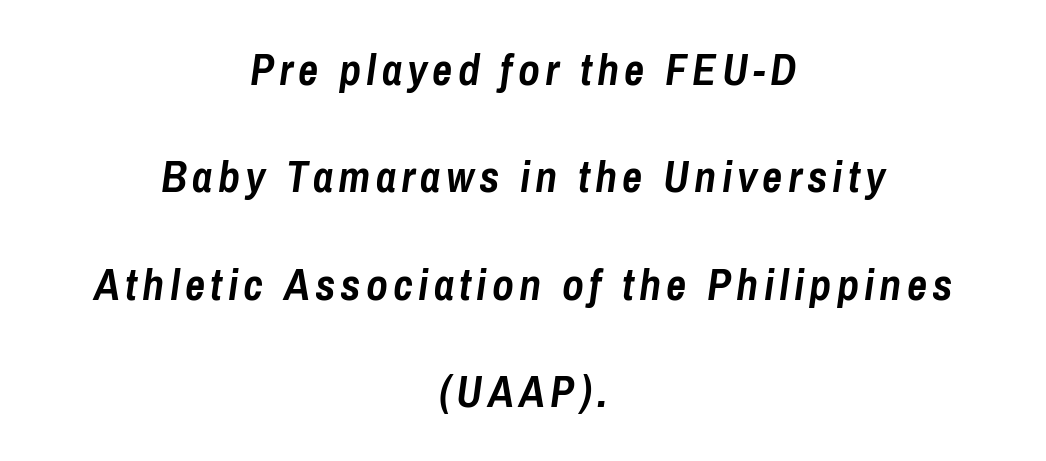
The image shows 44 px semibold, condensed type, italic (leaning right); set centered, loose line spacing (2.44x), not underlined; low stroke contrast and a medium x-height.
